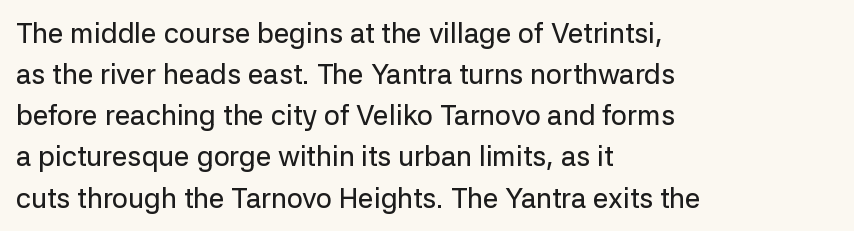
Q: Is the text italic (slanted)? A: No, it is upright.
Q: Is the typeface a serif or a sans-serif typeface? A: Sans-serif.
Q: Is the text underlined? A: No.
Q: How is the paragraph aligned? A: Left-aligned.
Q: Is the spacing between letters normal or unusually wide? A: Normal.
Q: Is the spacing between lines tight, normal or loose? A: Normal.
Q: Width (condensed, normal, or wide)? A: Normal.
Q: Stroke contrast? A: Low.
Q: x-height? A: Medium.
Q: Monospaced? A: No.
